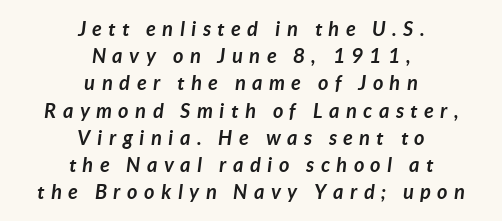
{"italic": "yes", "lean": "right", "slant_degrees": 7, "bold": "yes", "underline": "no", "align": "center", "line_spacing": "normal", "line_spacing_ratio": 1.36, "letter_spacing": "wide", "letter_spacing_em": 0.33, "glyph_px": 20}
